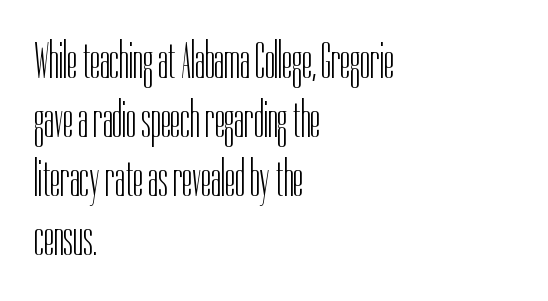
Q: Is the text bold? A: No.
Q: Is the text italic (slanted)? A: No, it is upright.
Q: Is the typeface a serif or a sans-serif typeface? A: Sans-serif.
Q: Is the text underlined? A: No.
Q: How is the paragraph aligned? A: Left-aligned.
Q: Is the spacing between letters normal or unusually wide? A: Normal.
Q: Width (condensed, normal, or wide)? A: Condensed.
Q: Stroke contrast? A: Low.
Q: x-height? A: Medium.
Q: Monospaced? A: No.
